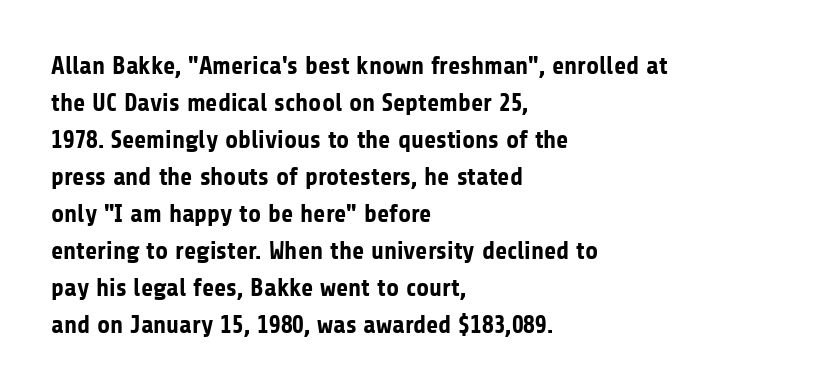
{"italic": "no", "bold": "yes", "underline": "no", "align": "left", "line_spacing": "normal", "line_spacing_ratio": 1.48, "letter_spacing": "normal", "letter_spacing_em": 0.0, "glyph_px": 25}
